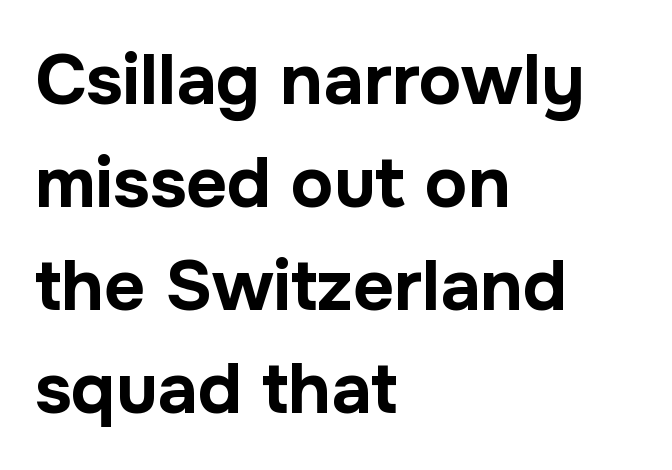
The face used here is proportionally spaced, like ordinary book or web type. The letterforms sit shoulder to shoulder at normal distance. The paragraph shown leans on its left margin. Designer's note — italics off, roman on. The space between consecutive lines is moderate. What weight is shown? A full bold with thick strokes.
